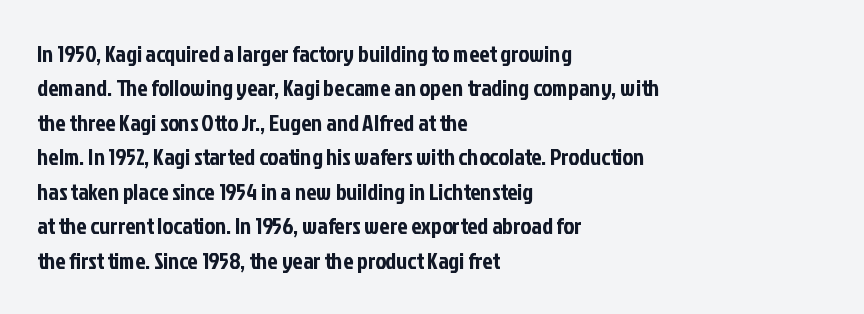
{"italic": "no", "underline": "no", "align": "left", "line_spacing": "normal", "line_spacing_ratio": 1.5, "letter_spacing": "normal", "letter_spacing_em": 0.0, "glyph_px": 23}
